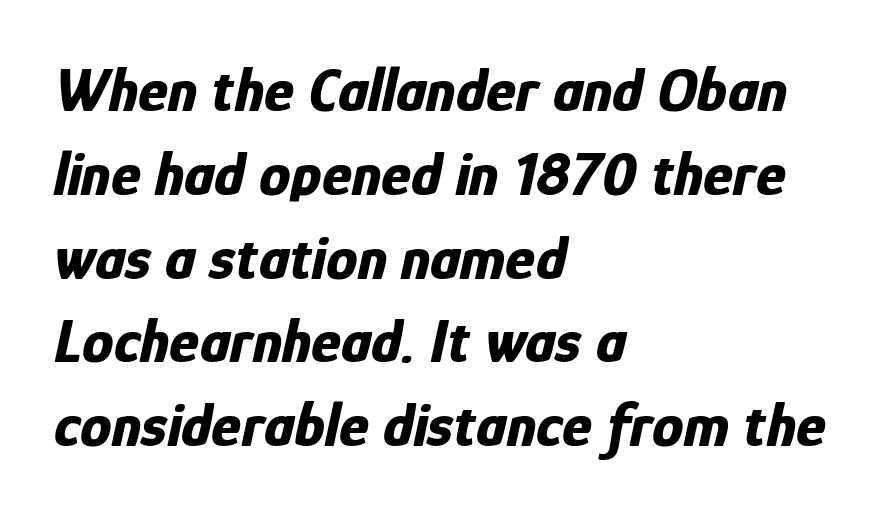
The image shows 63 px bold, condensed type, italic (leaning right); set left-aligned, normal line spacing (1.33x), normal letter spacing, not underlined; low stroke contrast and a medium x-height.
